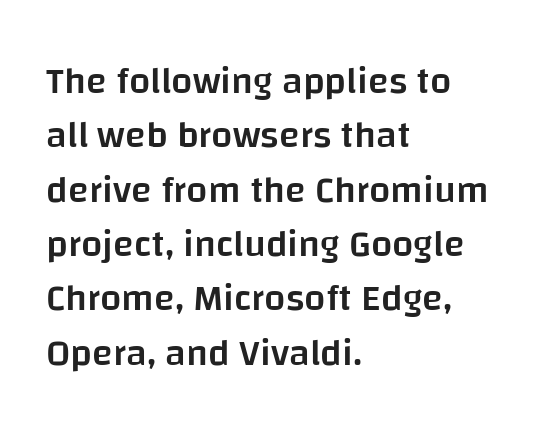
Q: Is the text bold? A: Semi-bold.
Q: Is the text italic (slanted)? A: No, it is upright.
Q: Is the typeface a serif or a sans-serif typeface? A: Sans-serif.
Q: Is the text underlined? A: No.
Q: How is the paragraph aligned? A: Left-aligned.
Q: Is the spacing between letters normal or unusually wide? A: Normal.
Q: Is the spacing between lines tight, normal or loose? A: Normal.
Q: Width (condensed, normal, or wide)? A: Normal.
Q: Stroke contrast? A: Low.
Q: x-height? A: Large.
Q: Monospaced? A: No.
